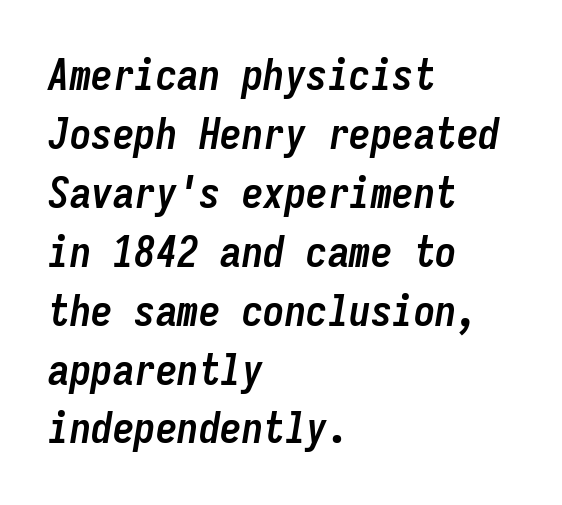
{"italic": "yes", "lean": "right", "slant_degrees": 9, "bold": "yes", "weight": "semibold", "width": "condensed", "stroke_contrast": "low", "x_height": "medium", "monospaced": "yes", "underline": "no", "align": "left", "line_spacing": "normal", "line_spacing_ratio": 1.37, "letter_spacing": "normal", "letter_spacing_em": 0.0, "glyph_px": 43}
